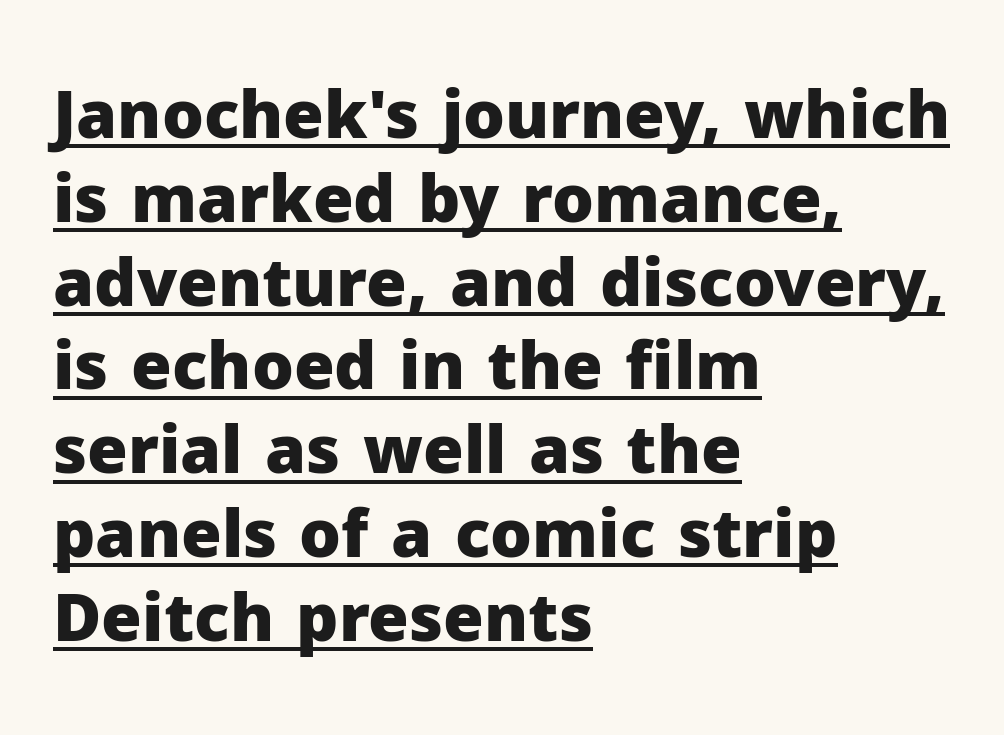
{"serif": "no", "italic": "no", "bold": "yes", "weight": "heavy", "width": "normal", "stroke_contrast": "low", "x_height": "medium", "monospaced": "no", "underline": "yes", "align": "left", "line_spacing": "normal", "line_spacing_ratio": 1.27, "letter_spacing": "normal", "letter_spacing_em": 0.0, "glyph_px": 66}
